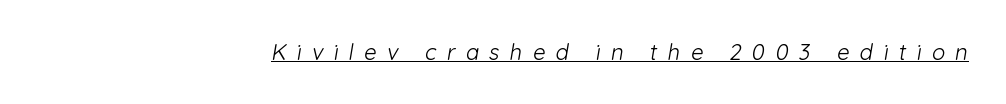
{"bold": "no", "underline": "yes", "align": "right", "letter_spacing": "wide", "letter_spacing_em": 0.47, "glyph_px": 22}
